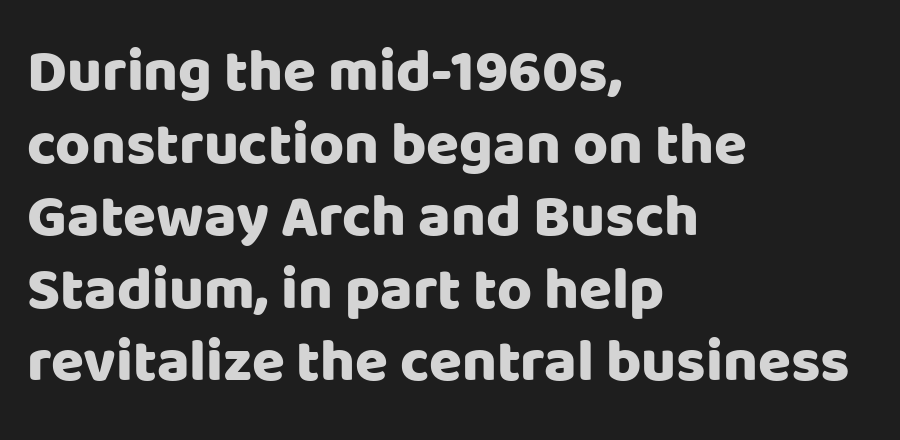
Q: Is the text bold? A: Yes.
Q: Is the text italic (slanted)? A: No, it is upright.
Q: Is the typeface a serif or a sans-serif typeface? A: Sans-serif.
Q: Is the text underlined? A: No.
Q: How is the paragraph aligned? A: Left-aligned.
Q: Is the spacing between letters normal or unusually wide? A: Normal.
Q: Width (condensed, normal, or wide)? A: Normal.
Q: Stroke contrast? A: Low.
Q: x-height? A: Large.
Q: Monospaced? A: No.
